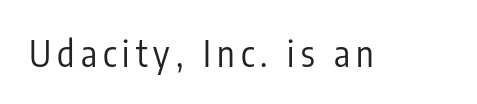
The image shows 36 px regular-weight, condensed sans-serif type, upright; set not underlined; low stroke contrast and a medium x-height.
